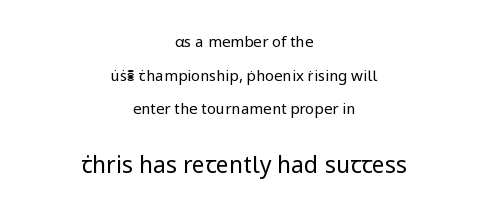
{"italic": "no", "bold": "no", "underline": "no", "align": "center", "line_spacing": "loose", "line_spacing_ratio": 2.24, "letter_spacing": "normal", "letter_spacing_em": 0.0, "larger_block": "second", "size_ratio": 1.53, "glyph_px": 23}
